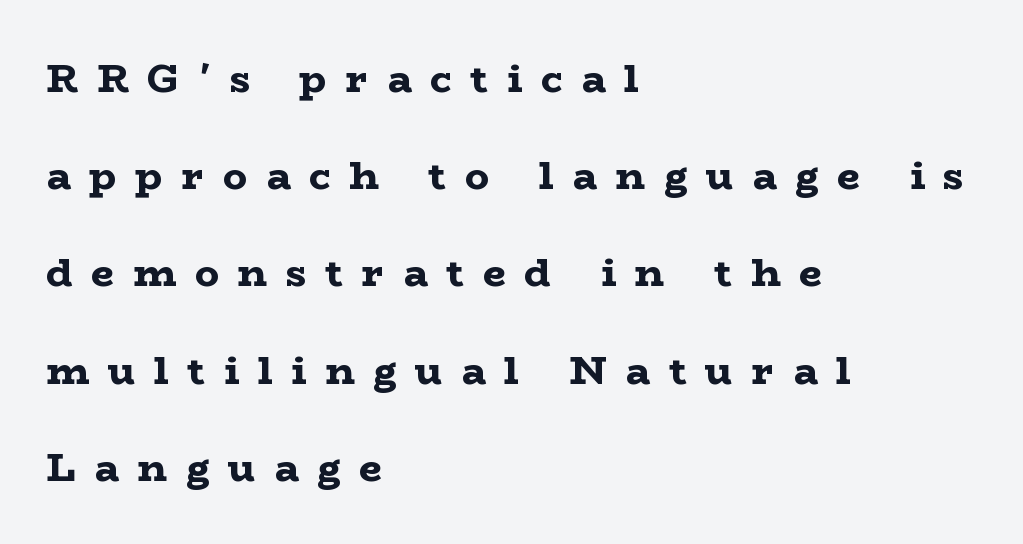
The image shows 40 px bold, wide serif type, upright; set left-aligned, loose line spacing (2.43x), unusually wide letter spacing (+0.47 em), not underlined; low stroke contrast and a medium x-height.
